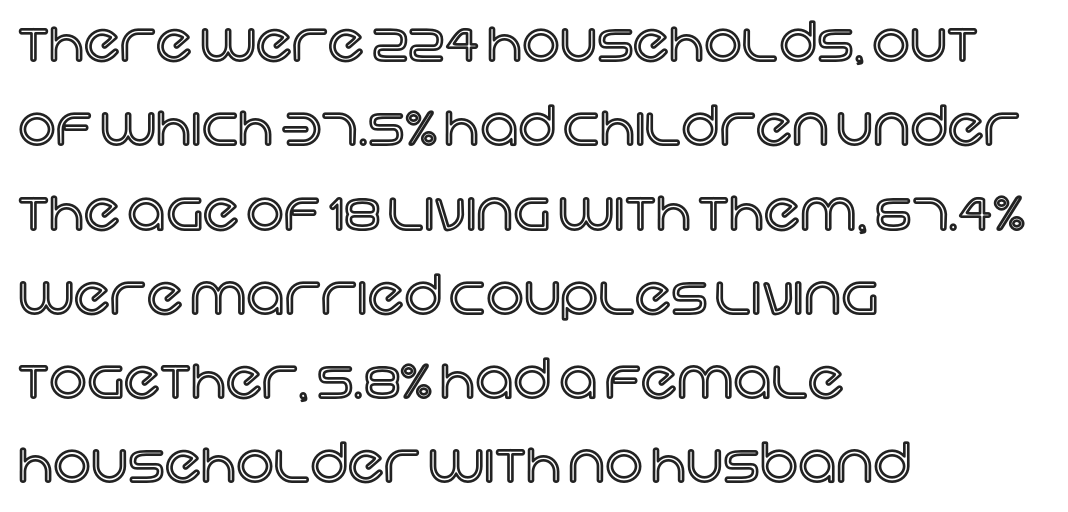
Q: Is the text italic (slanted)? A: No, it is upright.
Q: Is the text underlined? A: No.
Q: How is the paragraph aligned? A: Left-aligned.
Q: Is the spacing between letters normal or unusually wide? A: Normal.
Q: Is the spacing between lines tight, normal or loose? A: Normal.
Q: Width (condensed, normal, or wide)? A: Normal.
Q: x-height? A: Large.
Q: Monospaced? A: No.
